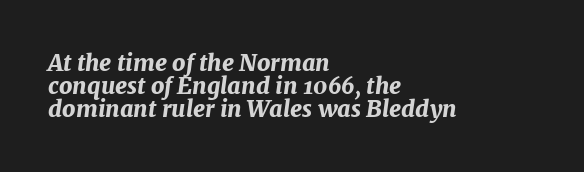
The image shows 23 px bold type, italic (leaning right); set left-aligned, tight line spacing (1.0x), normal letter spacing, not underlined.
